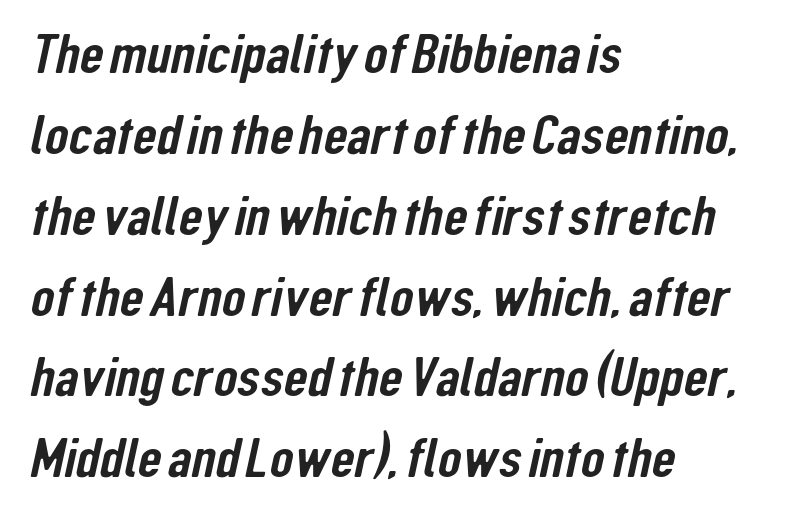
Horizontal bands of white between lines are of average thickness. Letterform terminals end flat and unadorned throughout the passage. Looks like regular typesetting: each glyph gets only the width it needs. Check under the words: just untouched page. Typeset ragged right — the left edge is the straight one. Short note: letters normally spaced.
